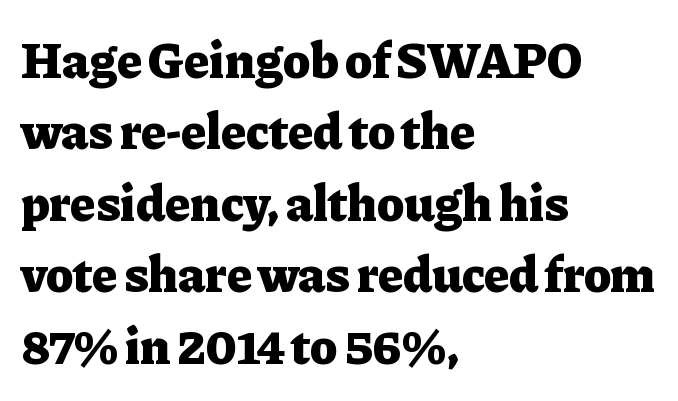
Stroke terminals: seriffed. Ordinary non-slanted type is in use. A normal amount of white space separates one row of letters from the next. Type without underlining.
